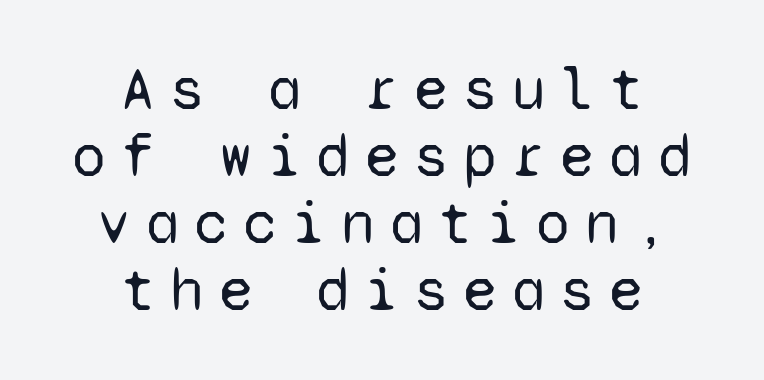
The strokes are not fattened; the text isn't bold. Alignment: centered. The font's upright variant was chosen for this text. Tightly led — the rows are bunched. The tracking reads as deliberately expanded to a designer's eye.
